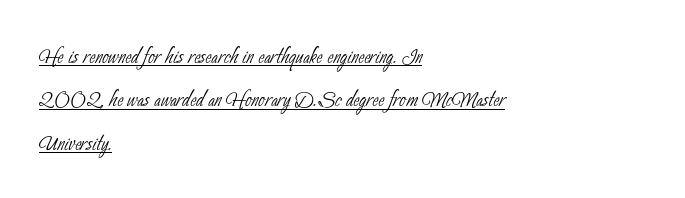
This rendering leaves character spacing at its baseline value. Unbolded letterforms with no extra heft. The letters advance in unequal steps, a hallmark of proportional type. The glyphs are accompanied by a horizontal stroke just below them.
